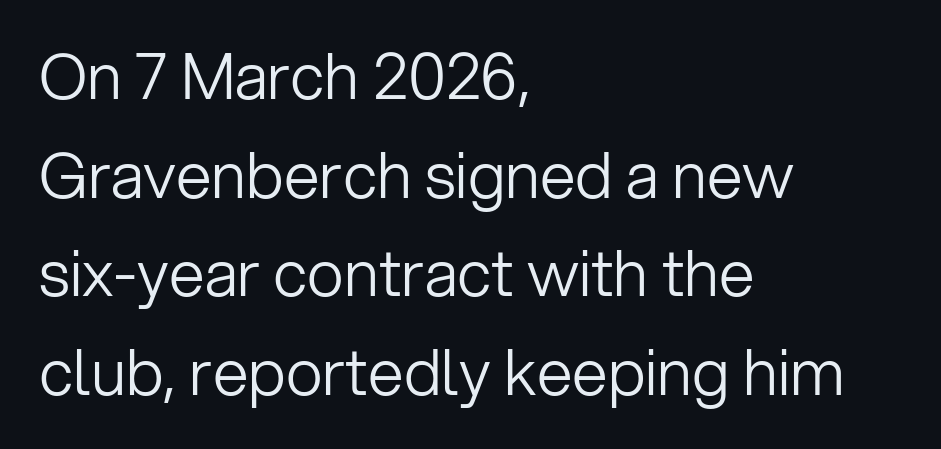
The image shows 64 px light sans-serif type, upright; set left-aligned, normal line spacing (1.54x), normal letter spacing, not underlined; low stroke contrast and a medium x-height.
